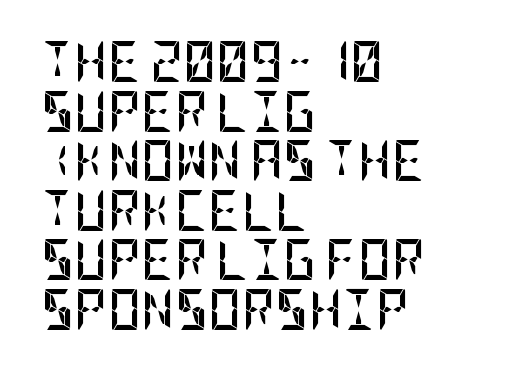
{"serif": "no", "italic": "no", "bold": "yes", "weight": "semibold", "width": "condensed", "stroke_contrast": "low", "x_height": "large", "underline": "no", "align": "left", "line_spacing_ratio": 1.21, "letter_spacing": "normal", "letter_spacing_em": 0.0, "glyph_px": 41}
